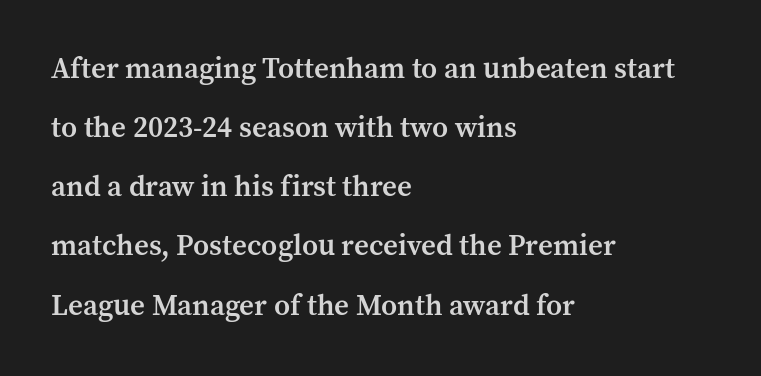
Check the space under the baseline: it is left empty. The lettering stays uniformly vertical, giving the passage a roman look. A great deal of white space separates one row of letters from the next. Every letter is mildly thick-stroked: semibold rather than bold. Typeset ragged right — the left edge is the straight one.
